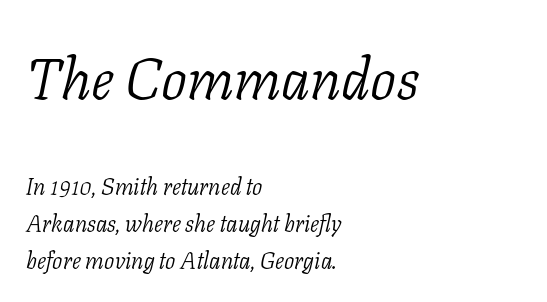
The image shows 58 px light serif type, italic (leaning right); set left-aligned, normal line spacing (1.61x), normal letter spacing, not underlined; the first (top) block is 2.52x larger; low stroke contrast and a medium x-height.
